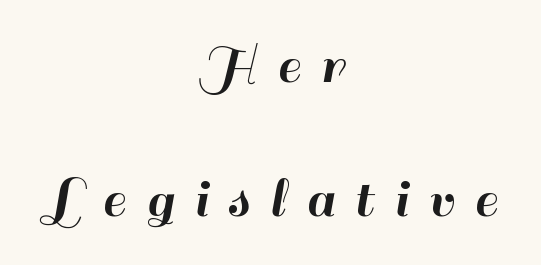
Note: no serifs on the glyphs. The letters advance in unequal steps, a hallmark of proportional type. Look at the tracking — it's clearly loosened, letters drifting apart.
